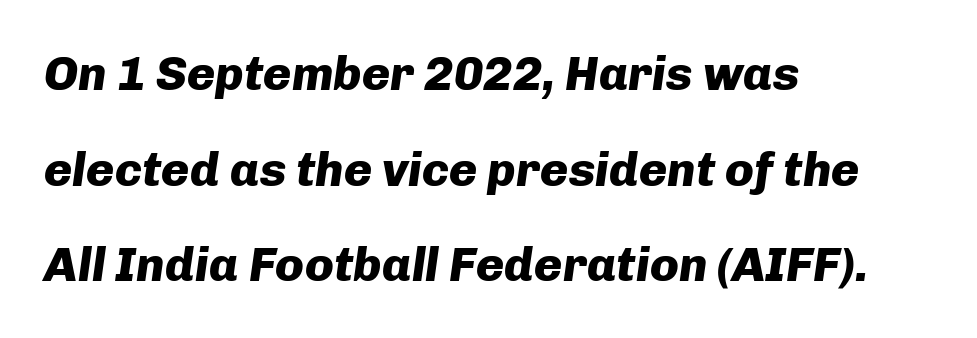
{"italic": "yes", "lean": "right", "slant_degrees": 8, "bold": "yes", "weight": "heavy", "width": "normal", "stroke_contrast": "low", "x_height": "medium", "monospaced": "no", "underline": "no", "align": "left", "line_spacing": "loose", "line_spacing_ratio": 1.99, "letter_spacing": "normal", "letter_spacing_em": 0.0, "glyph_px": 48}
